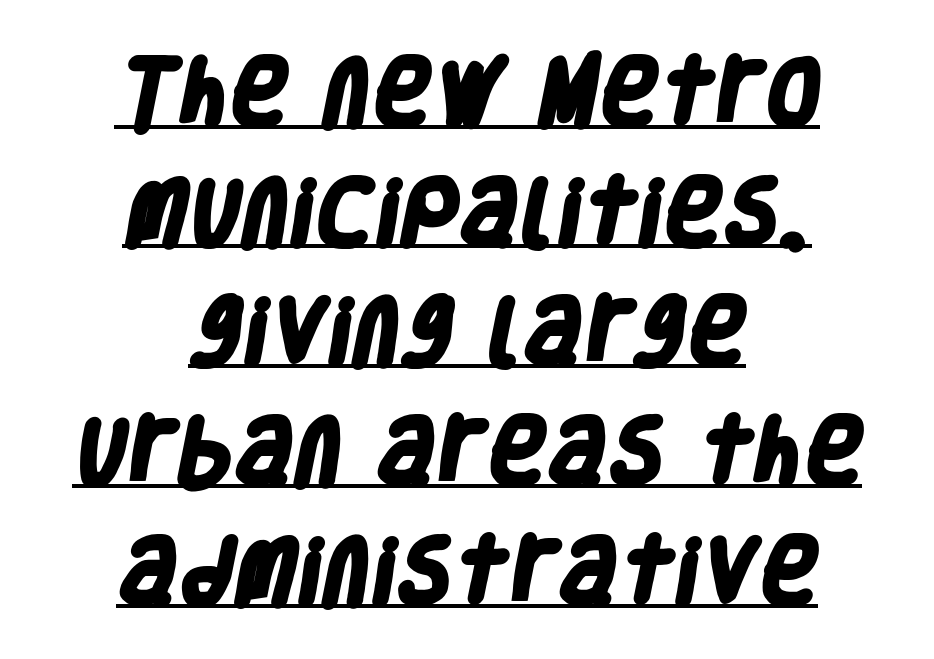
The image shows 73 px heavy, condensed sans-serif type; set centered, normal line spacing (1.64x), normal letter spacing, underlined; low stroke contrast and a large x-height.
